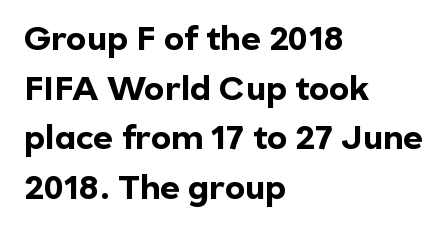
Q: Is the text bold? A: Yes.
Q: Is the text italic (slanted)? A: No, it is upright.
Q: Is the typeface a serif or a sans-serif typeface? A: Sans-serif.
Q: Is the text underlined? A: No.
Q: How is the paragraph aligned? A: Left-aligned.
Q: Is the spacing between letters normal or unusually wide? A: Normal.
Q: Is the spacing between lines tight, normal or loose? A: Normal.
Q: Width (condensed, normal, or wide)? A: Normal.
Q: x-height? A: Medium.
Q: Monospaced? A: No.
